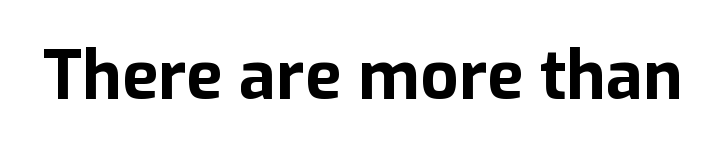
Q: Is the text bold? A: Yes.
Q: Is the text italic (slanted)? A: No, it is upright.
Q: Is the typeface a serif or a sans-serif typeface? A: Sans-serif.
Q: Is the text underlined? A: No.
Q: Is the spacing between letters normal or unusually wide? A: Normal.
Q: Width (condensed, normal, or wide)? A: Normal.
Q: Stroke contrast? A: Low.
Q: x-height? A: Medium.
Q: Monospaced? A: No.
